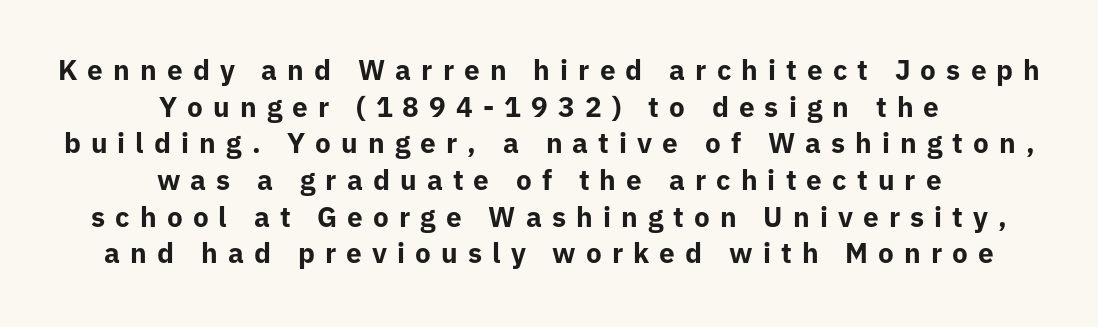
Q: Is the text bold? A: Yes.
Q: Is the text italic (slanted)? A: No, it is upright.
Q: Is the typeface a serif or a sans-serif typeface? A: Sans-serif.
Q: Is the text underlined? A: No.
Q: How is the paragraph aligned? A: Centered.
Q: Is the spacing between letters normal or unusually wide? A: Unusually wide.
Q: Is the spacing between lines tight, normal or loose? A: Normal.
Q: Width (condensed, normal, or wide)? A: Normal.
Q: Stroke contrast? A: Low.
Q: x-height? A: Medium.
Q: Monospaced? A: No.
